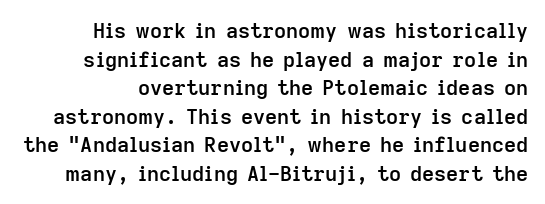
Q: Is the text bold? A: Semi-bold.
Q: Is the text italic (slanted)? A: No, it is upright.
Q: Is the text underlined? A: No.
Q: Is the spacing between letters normal or unusually wide? A: Normal.
Q: Is the spacing between lines tight, normal or loose? A: Normal.
